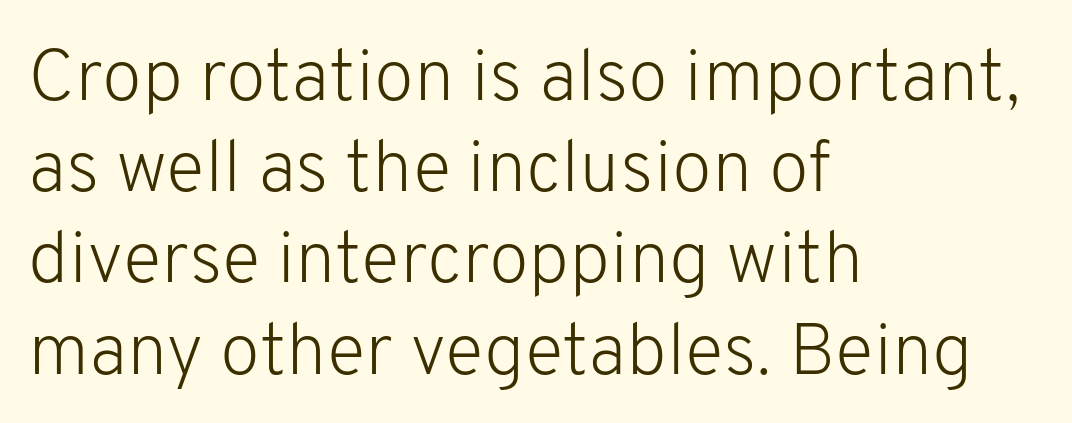
The image shows 73 px light sans-serif type, upright; set left-aligned, normal line spacing (1.25x), normal letter spacing, not underlined; low stroke contrast and a medium x-height.
